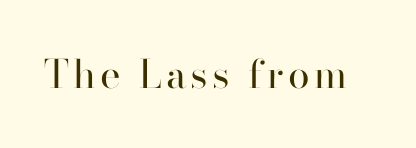
{"serif": "yes", "italic": "no", "bold": "no", "weight": "regular", "width": "normal", "stroke_contrast": "high", "x_height": "small", "monospaced": "no", "underline": "no", "glyph_px": 39}
